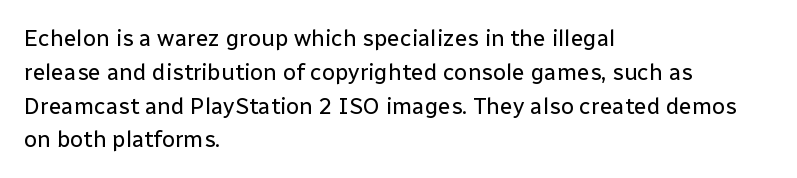
Q: Is the text bold? A: No.
Q: Is the text italic (slanted)? A: No, it is upright.
Q: Is the text underlined? A: No.
Q: How is the paragraph aligned? A: Left-aligned.
Q: Is the spacing between letters normal or unusually wide? A: Normal.
Q: Is the spacing between lines tight, normal or loose? A: Normal.
